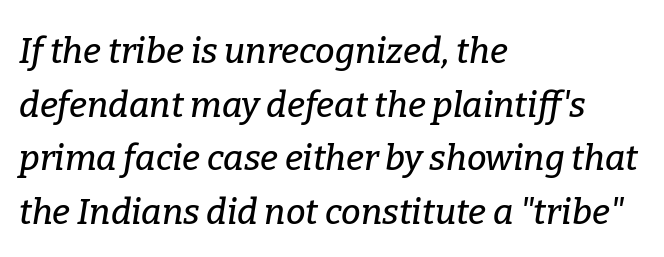
{"serif": "yes", "italic": "yes", "lean": "right", "slant_degrees": 9, "width": "normal", "stroke_contrast": "low", "x_height": "medium", "monospaced": "no", "underline": "no", "align": "left", "line_spacing": "normal", "line_spacing_ratio": 1.53, "letter_spacing": "normal", "letter_spacing_em": 0.0, "glyph_px": 35}
